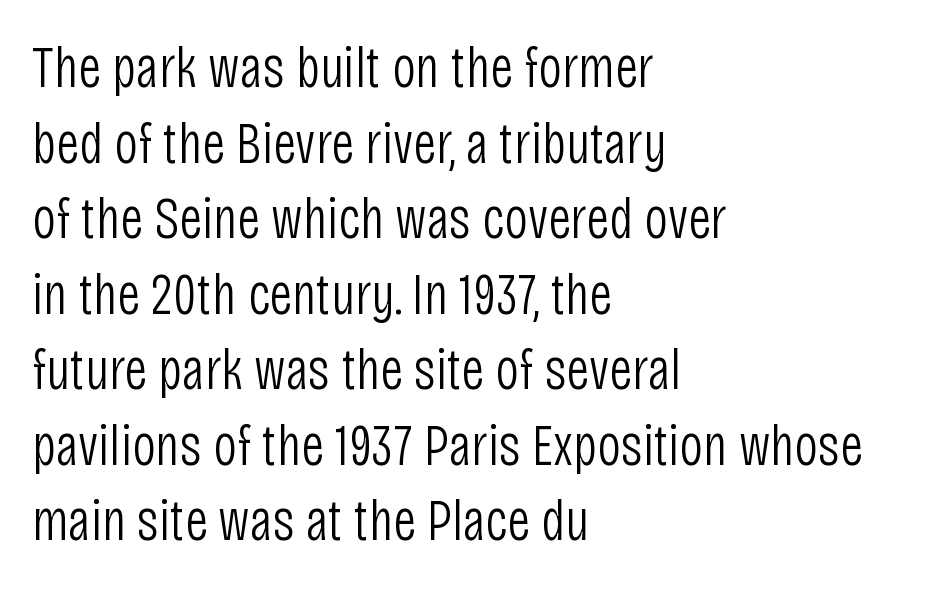
The image shows 59 px light, condensed sans-serif type, upright; set left-aligned, normal line spacing (1.28x), normal letter spacing, not underlined; low stroke contrast and a large x-height.
